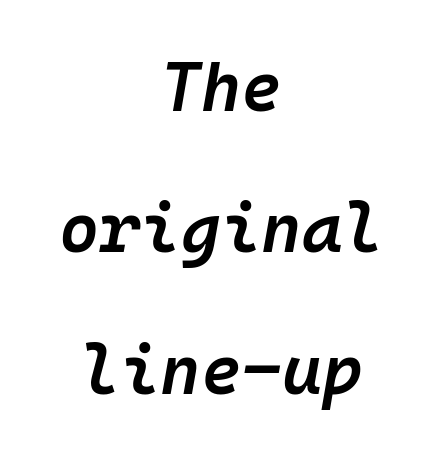
Q: Is the text bold? A: Semi-bold.
Q: Is the text italic (slanted)? A: Yes, it leans right by about 10 degrees.
Q: Is the text underlined? A: No.
Q: How is the paragraph aligned? A: Centered.
Q: Is the spacing between letters normal or unusually wide? A: Normal.
Q: Is the spacing between lines tight, normal or loose? A: Loose.
Q: Width (condensed, normal, or wide)? A: Normal.
Q: Stroke contrast? A: Low.
Q: x-height? A: Medium.
Q: Monospaced? A: Yes.
